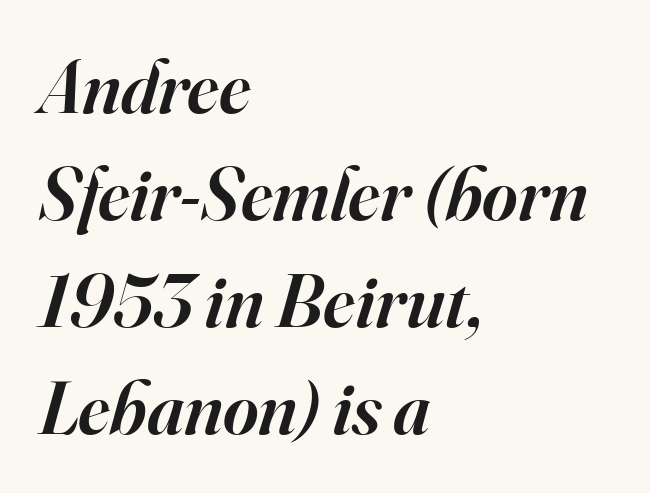
Each letter keeps its own natural width here, so spacing adapts to shape. Semibold letterforms, between regular and bold. This block has exactly the height ordinary leading produces. This rendering uses left alignment, leaving the right contour irregular. This rendering features lettering with no underline. These lines are composed in type with serifs.
